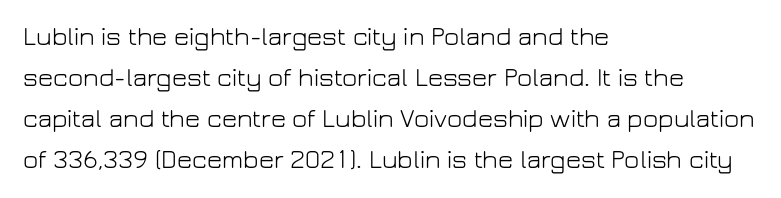
Q: Is the text bold? A: No.
Q: Is the text italic (slanted)? A: No, it is upright.
Q: Is the text underlined? A: No.
Q: How is the paragraph aligned? A: Left-aligned.
Q: Is the spacing between letters normal or unusually wide? A: Normal.
Q: Is the spacing between lines tight, normal or loose? A: Normal.
